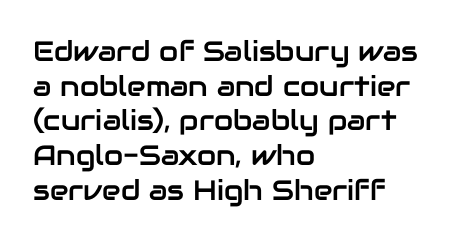
Q: Is the text italic (slanted)? A: No, it is upright.
Q: Is the typeface a serif or a sans-serif typeface? A: Sans-serif.
Q: Is the text underlined? A: No.
Q: How is the paragraph aligned? A: Left-aligned.
Q: Is the spacing between letters normal or unusually wide? A: Normal.
Q: Width (condensed, normal, or wide)? A: Normal.
Q: Stroke contrast? A: Low.
Q: x-height? A: Medium.
Q: Monospaced? A: No.
